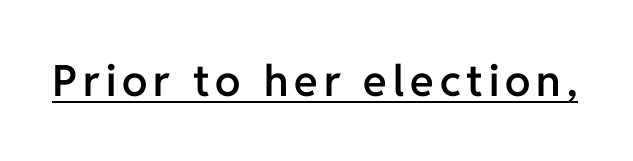
{"serif": "no", "italic": "no", "bold": "semi", "weight": "semibold", "width": "normal", "stroke_contrast": "low", "x_height": "medium", "monospaced": "no", "underline": "yes", "glyph_px": 43}
